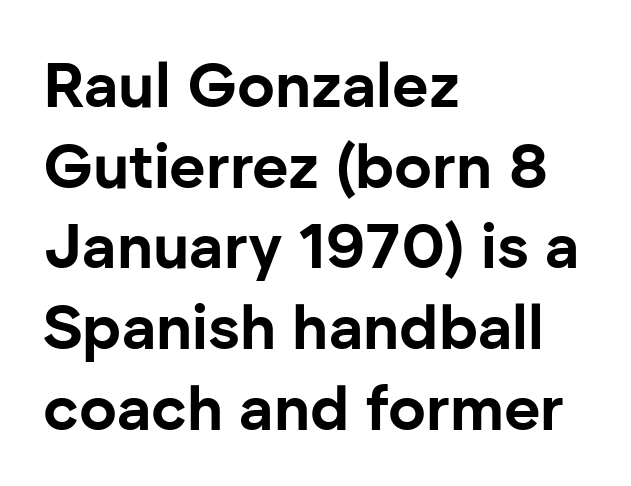
The image shows 63 px bold sans-serif type, upright; set left-aligned, normal line spacing (1.28x), normal letter spacing, not underlined; low stroke contrast and a medium x-height.
